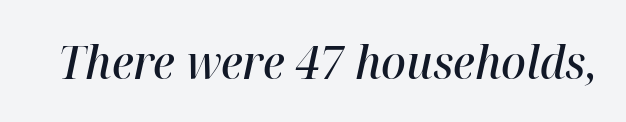
{"italic": "yes", "lean": "right", "slant_degrees": 12, "bold": "semi", "weight": "semibold", "width": "normal", "stroke_contrast": "high", "x_height": "medium", "monospaced": "no", "underline": "no", "letter_spacing": "normal", "letter_spacing_em": 0.0, "glyph_px": 46}
